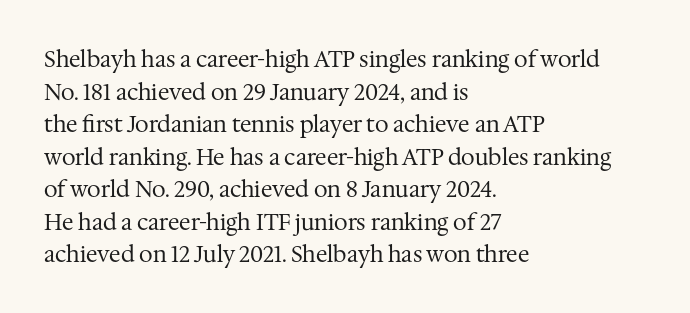
{"italic": "no", "bold": "no", "underline": "no", "align": "left", "line_spacing": "normal", "line_spacing_ratio": 1.48, "letter_spacing": "normal", "letter_spacing_em": 0.0, "glyph_px": 22}
